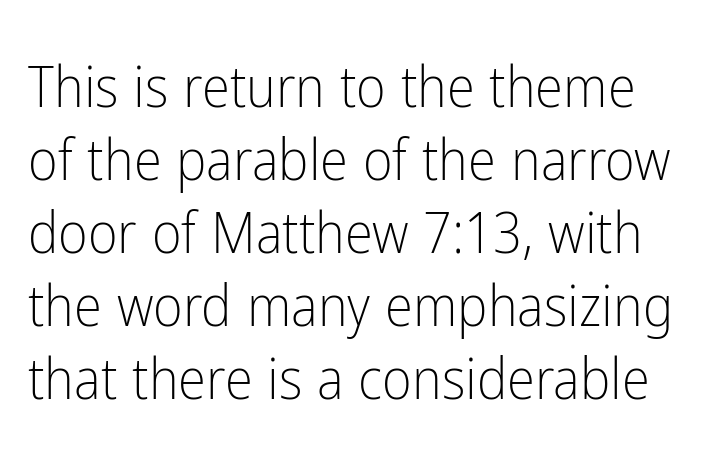
Q: Is the text bold? A: No.
Q: Is the text italic (slanted)? A: No, it is upright.
Q: Is the typeface a serif or a sans-serif typeface? A: Sans-serif.
Q: Is the text underlined? A: No.
Q: Is the spacing between letters normal or unusually wide? A: Normal.
Q: Is the spacing between lines tight, normal or loose? A: Normal.
Q: Width (condensed, normal, or wide)? A: Condensed.
Q: Stroke contrast? A: Low.
Q: x-height? A: Medium.
Q: Monospaced? A: No.
